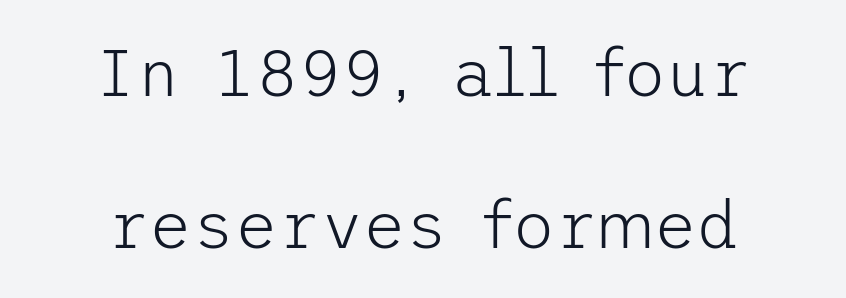
Q: Is the text bold? A: No.
Q: Is the text italic (slanted)? A: No, it is upright.
Q: Is the typeface a serif or a sans-serif typeface? A: Sans-serif.
Q: Is the text underlined? A: No.
Q: How is the paragraph aligned? A: Centered.
Q: Is the spacing between letters normal or unusually wide? A: Normal.
Q: Is the spacing between lines tight, normal or loose? A: Loose.
Q: Width (condensed, normal, or wide)? A: Normal.
Q: Stroke contrast? A: Low.
Q: x-height? A: Medium.
